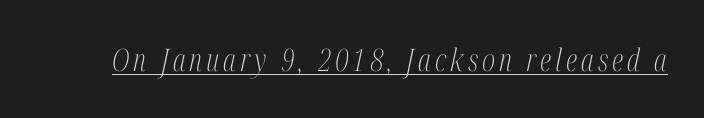
The image shows 31 px light, condensed serif type, italic (leaning right); set underlined; medium stroke contrast and a medium x-height.
